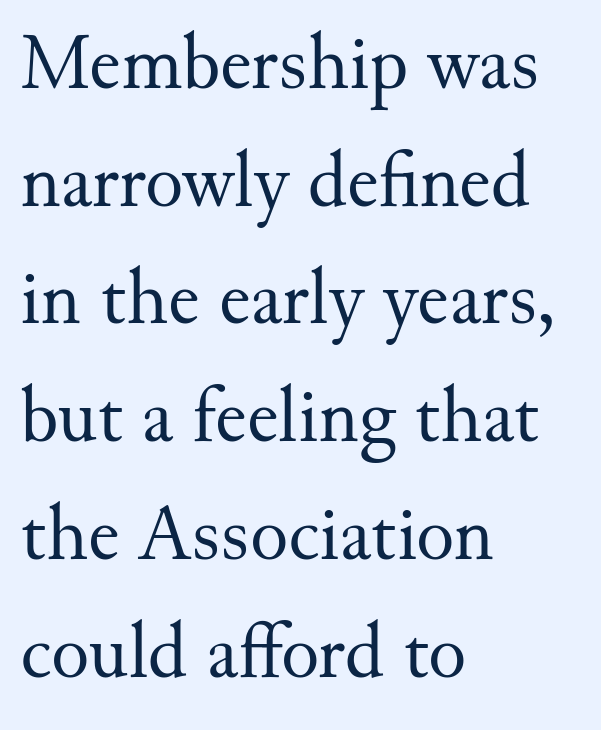
Q: Is the text bold? A: No.
Q: Is the text italic (slanted)? A: No, it is upright.
Q: Is the typeface a serif or a sans-serif typeface? A: Serif.
Q: Is the text underlined? A: No.
Q: How is the paragraph aligned? A: Left-aligned.
Q: Is the spacing between letters normal or unusually wide? A: Normal.
Q: Is the spacing between lines tight, normal or loose? A: Normal.
Q: Width (condensed, normal, or wide)? A: Normal.
Q: Stroke contrast? A: Medium.
Q: x-height? A: Small.
Q: Monospaced? A: No.
